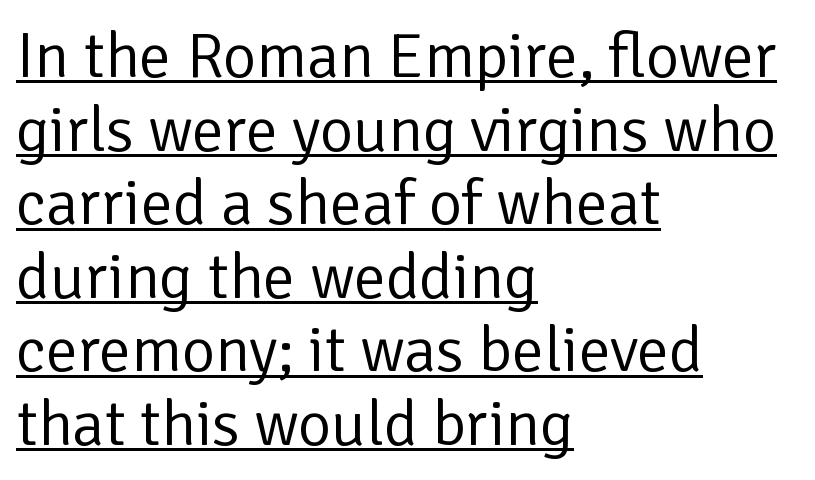
Q: Is the text bold? A: No.
Q: Is the text italic (slanted)? A: No, it is upright.
Q: Is the typeface a serif or a sans-serif typeface? A: Sans-serif.
Q: Is the text underlined? A: Yes.
Q: How is the paragraph aligned? A: Left-aligned.
Q: Is the spacing between letters normal or unusually wide? A: Normal.
Q: Is the spacing between lines tight, normal or loose? A: Tight.
Q: Width (condensed, normal, or wide)? A: Normal.
Q: Stroke contrast? A: Low.
Q: x-height? A: Medium.
Q: Monospaced? A: No.
